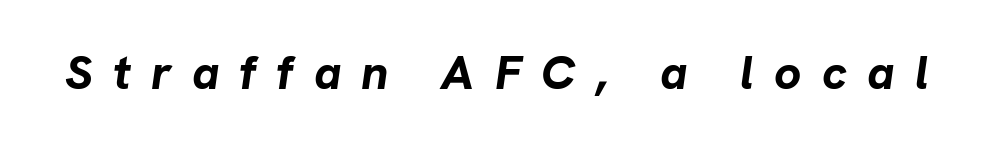
{"italic": "yes", "lean": "right", "slant_degrees": 8, "bold": "yes", "weight": "bold", "width": "normal", "stroke_contrast": "low", "x_height": "medium", "monospaced": "no", "underline": "no", "letter_spacing": "wide", "letter_spacing_em": 0.42, "glyph_px": 48}
